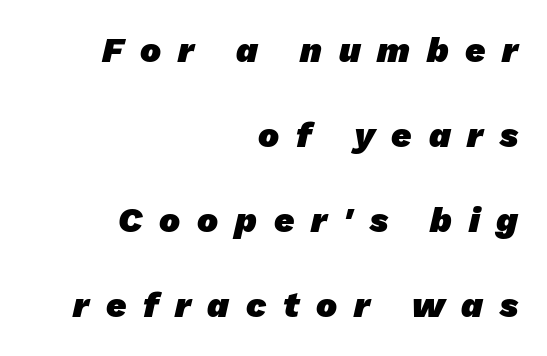
The text was rendered using a sans face with plain stroke endings. A dark, heavy texture on the line: the type is bold. Reading down the block, your eye finds every line finishing at a fixed right position. Bare-footed words on every line.
